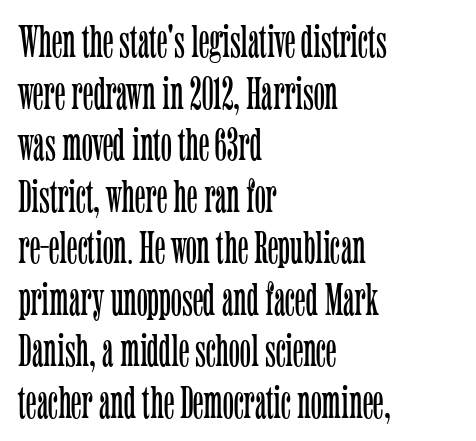
{"serif": "yes", "italic": "no", "bold": "no", "weight": "light", "width": "condensed", "stroke_contrast": "low", "x_height": "medium", "monospaced": "no", "underline": "no", "align": "left", "line_spacing": "tight", "line_spacing_ratio": 1.12, "letter_spacing": "normal", "letter_spacing_em": 0.0, "glyph_px": 46}
